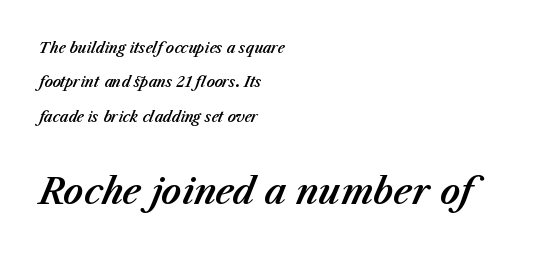
The axis of the letterforms is tilted away from vertical. Is this a fixed-width face? No — the glyphs have proportional, varying widths. Note: smaller setting up top, larger setting below. The line texture is even and compact thanks to regular tracking. Anything drawn beneath the words? Only blank space. These lines stand farther apart than default settings would place them.
